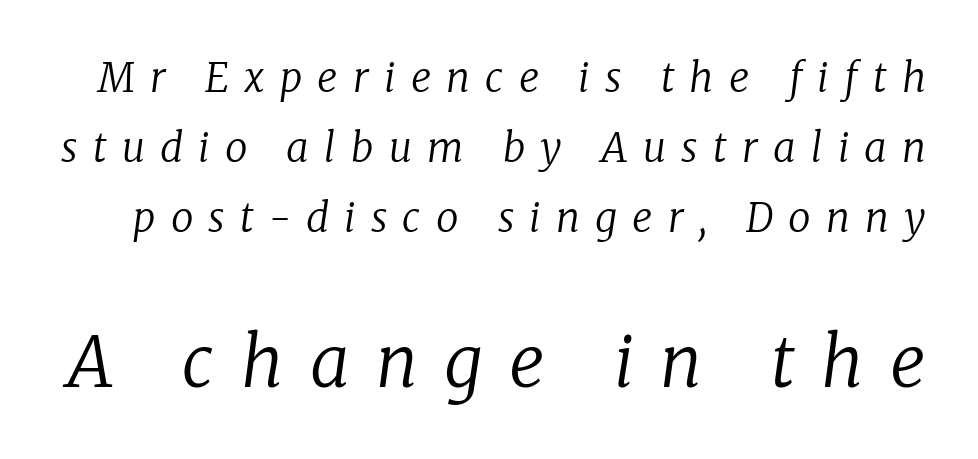
The image shows 70 px regular-weight serif type, italic (leaning right); set line spacing 1.75x, unusually wide letter spacing (+0.38 em), not underlined; the second (bottom) block is 1.75x larger; low stroke contrast and a medium x-height.
